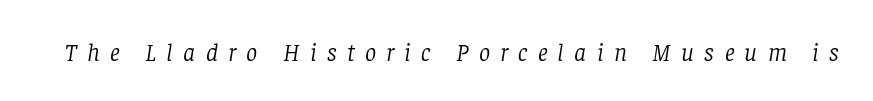
The image shows 25 px text type, italic (leaning right); set unusually wide letter spacing (+0.41 em), not underlined.
